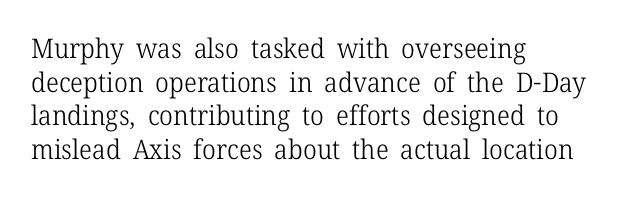
The image shows 27 px text type, upright; set left-aligned, normal line spacing (1.25x), normal letter spacing, not underlined.
